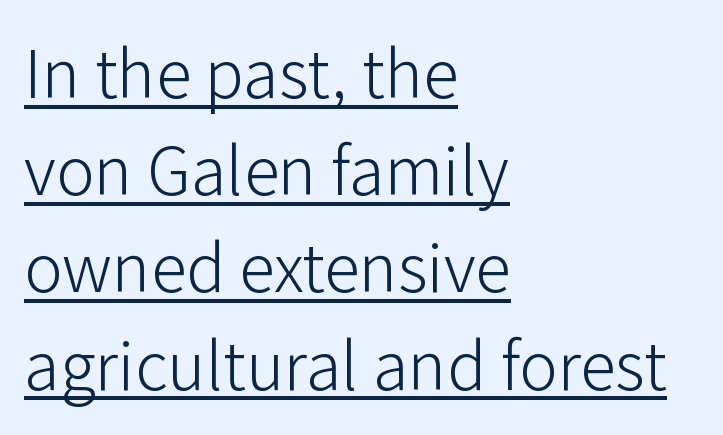
I'd call this a sans setting — the letters go barefoot. You could call the tracking neutral — neither tight nor loose. Posture: straight, roman, zero tilt. These glyphs show unthickened strokes, regular width or finer. How would I describe the line gaps? Plain and ordinary. Short and long lines alike share a common starting point at left.
